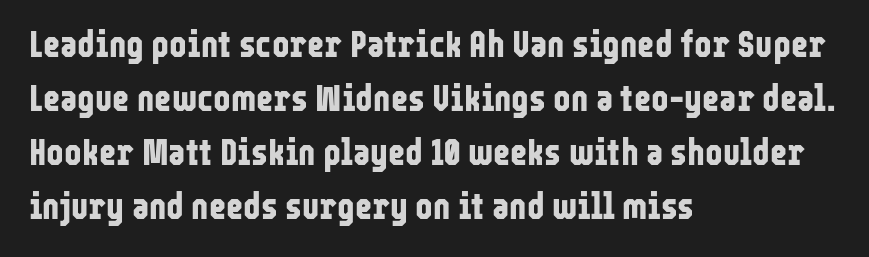
There is no visible air inserted between adjacent glyphs. Varying glyph widths throughout — classic text-font behaviour. This rendering employs a face without finishing strokes, i.e., a sans-serif. The words here are not underlined.
